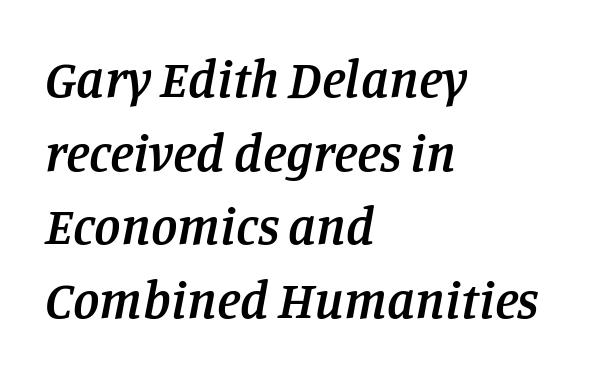
{"serif": "yes", "italic": "yes", "lean": "right", "slant_degrees": 11, "bold": "semi", "weight": "semibold", "width": "normal", "stroke_contrast": "low", "x_height": "large", "monospaced": "no", "underline": "no", "align": "left", "line_spacing": "normal", "line_spacing_ratio": 1.39, "letter_spacing": "normal", "letter_spacing_em": 0.0, "glyph_px": 53}
